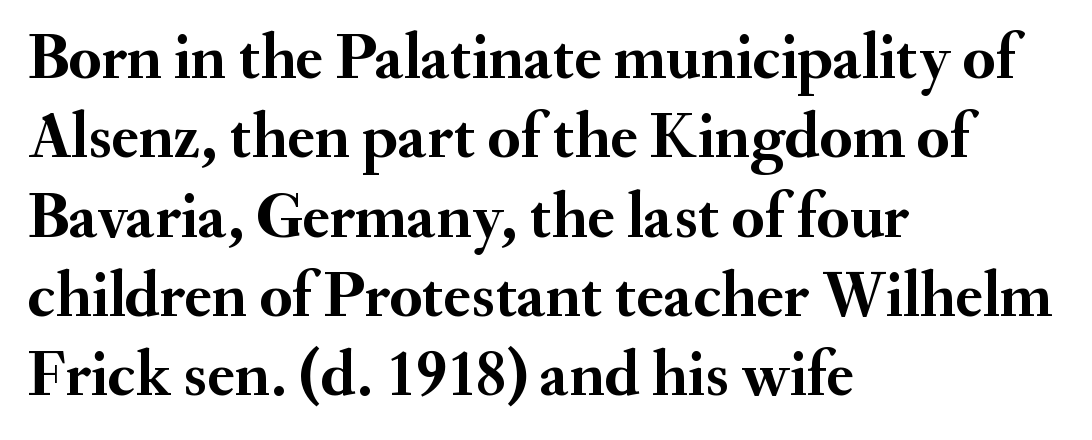
The lettering holds an erect, upright posture throughout. The typeface chosen for these lines features serifs. The rendering keeps characters at their native spacing. Each glyph is drawn with heavy, bold strokes. Proportional: the letters do not fall into vertical columns. Notice how the passage keeps a crisp vertical edge on the left only.
